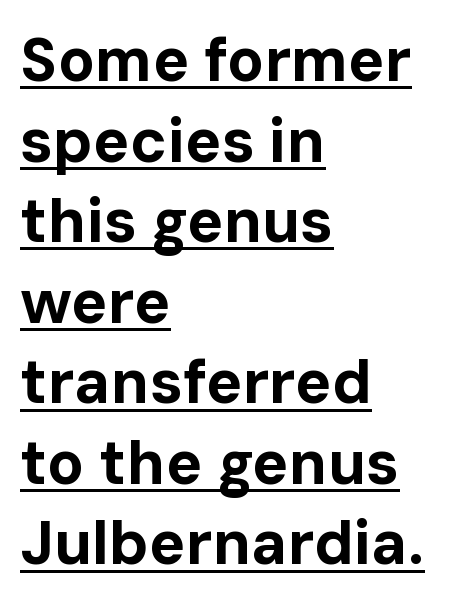
The image shows 61 px bold sans-serif type, upright; set left-aligned, normal line spacing (1.32x), normal letter spacing, underlined; low stroke contrast and a medium x-height.
